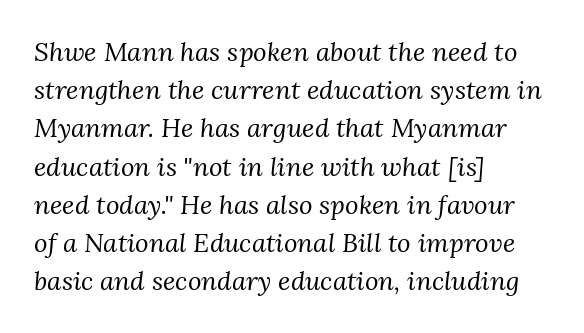
{"italic": "yes", "lean": "right", "slant_degrees": 3, "bold": "no", "underline": "no", "align": "left", "line_spacing": "normal", "line_spacing_ratio": 1.47, "letter_spacing": "normal", "letter_spacing_em": 0.0, "glyph_px": 26}
